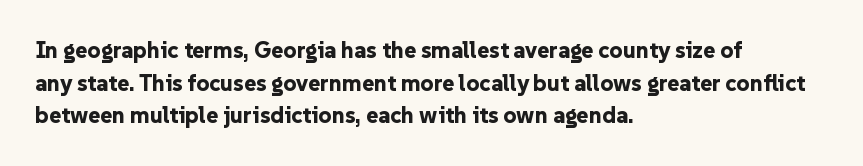
Here the glyphs are tracked normally, forming tight word shapes. One-word summary of the alignment: left. In terms of posture, this sample is upright. Notice how thick the strokes are: this is what a full bold looks like. The lines sit at an ordinary, default distance from one another.
